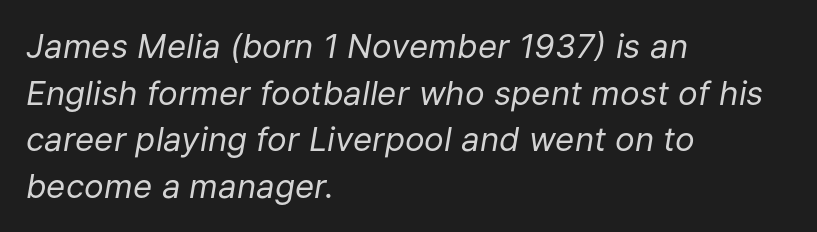
The image shows 33 px regular-weight type, italic (leaning right); set left-aligned, normal line spacing (1.41x), normal letter spacing, not underlined; low stroke contrast and a medium x-height.
